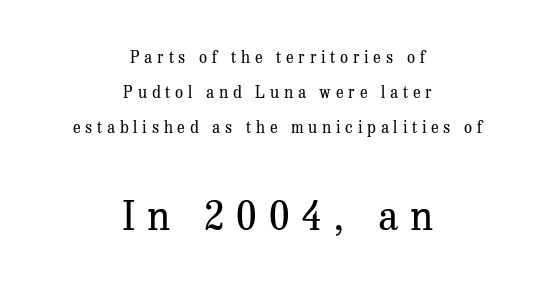
Q: Is the text bold? A: No.
Q: Is the text italic (slanted)? A: No, it is upright.
Q: Is the typeface a serif or a sans-serif typeface? A: Serif.
Q: Is the text underlined? A: No.
Q: How is the paragraph aligned? A: Centered.
Q: Is the spacing between letters normal or unusually wide? A: Unusually wide.
Q: Is the spacing between lines tight, normal or loose? A: Loose.
Q: Which block of text is set in a larger size, the first (top) or the second (bottom)? A: The second (bottom) one.
Q: Width (condensed, normal, or wide)? A: Normal.
Q: Stroke contrast? A: Medium.
Q: x-height? A: Medium.
Q: Monospaced? A: No.
